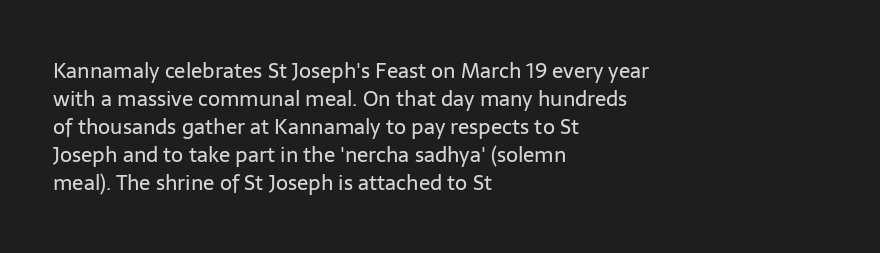
The paragraph has a hard left edge and a soft right edge. Rows of type keep a routine distance in the vertical direction. The letters sit at their default tracking, neither squeezed nor spread. Posture: vertical.
